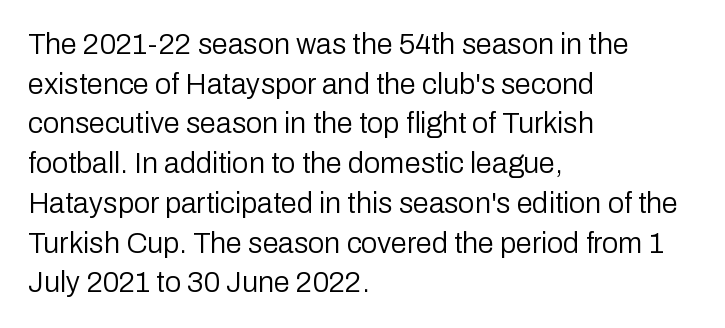
{"serif": "no", "italic": "no", "bold": "no", "weight": "regular", "width": "normal", "stroke_contrast": "low", "x_height": "medium", "monospaced": "no", "underline": "no", "align": "left", "line_spacing": "normal", "line_spacing_ratio": 1.37, "letter_spacing": "normal", "letter_spacing_em": 0.0, "glyph_px": 29}
